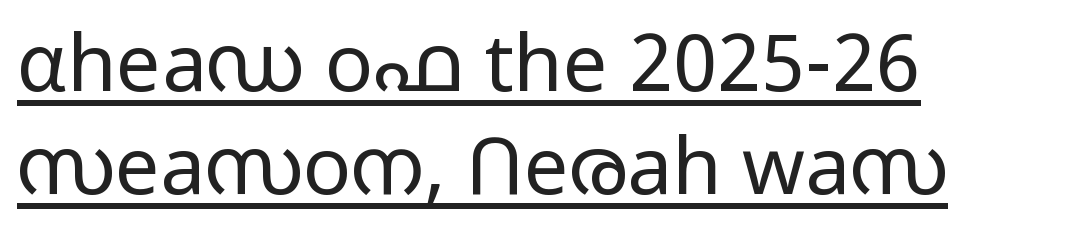
The image shows 80 px light, wide sans-serif type, upright; set left-aligned, normal line spacing (1.29x), normal letter spacing, underlined; low stroke contrast and a medium x-height.
